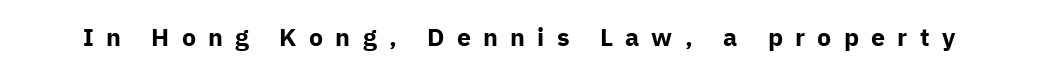
The image shows 25 px bold type, upright; set unusually wide letter spacing (+0.49 em), not underlined.
